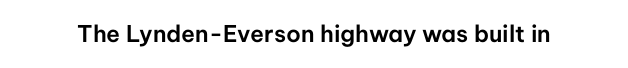
The image shows 23 px text type, upright; set normal letter spacing, not underlined.
